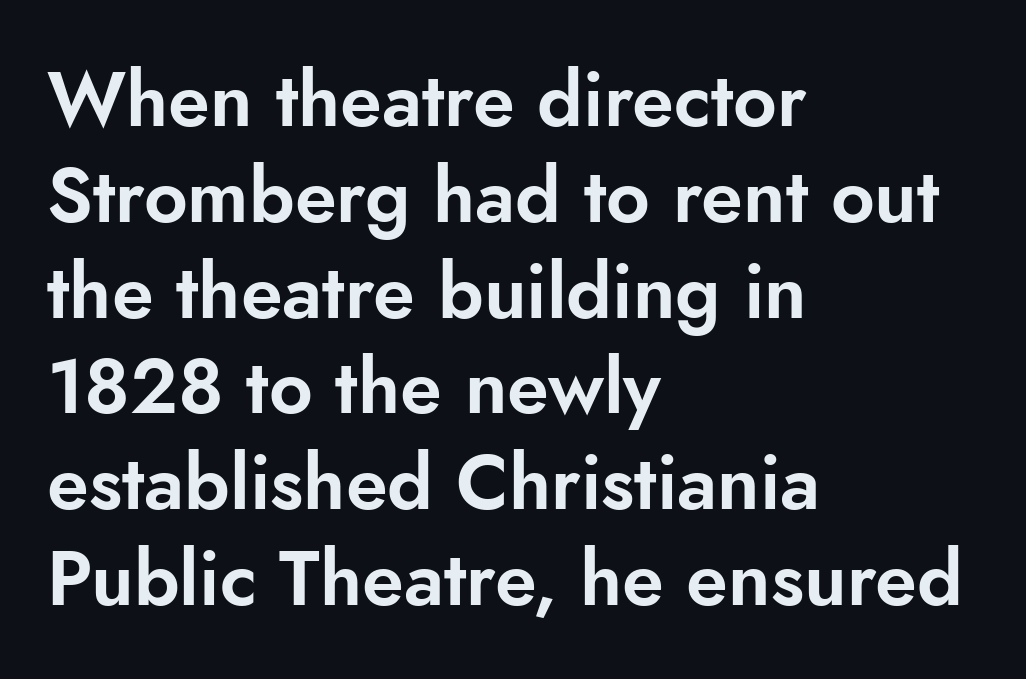
Anything drawn beneath the words? Only blank space. Do the letters lean? They stand straight. Spacing verdict: proportional, widths tailored to each character. Honestly, the row spacing looks completely unremarkable.
